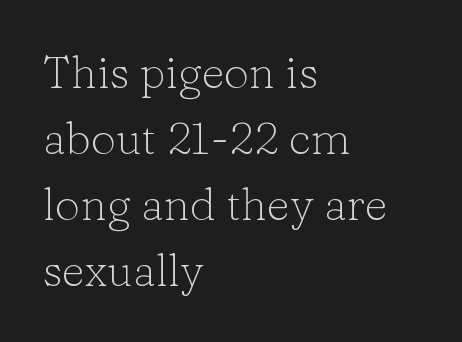
Q: Is the text bold? A: No.
Q: Is the text italic (slanted)? A: No, it is upright.
Q: Is the typeface a serif or a sans-serif typeface? A: Serif.
Q: Is the text underlined? A: No.
Q: How is the paragraph aligned? A: Left-aligned.
Q: Is the spacing between letters normal or unusually wide? A: Normal.
Q: Is the spacing between lines tight, normal or loose? A: Normal.
Q: Width (condensed, normal, or wide)? A: Normal.
Q: Stroke contrast? A: Low.
Q: x-height? A: Medium.
Q: Monospaced? A: No.
